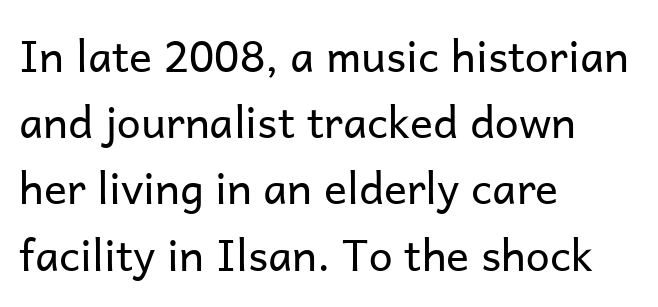
The image shows 43 px regular-weight sans-serif type, upright; set left-aligned, normal line spacing (1.54x), normal letter spacing, not underlined; low stroke contrast and a medium x-height.
